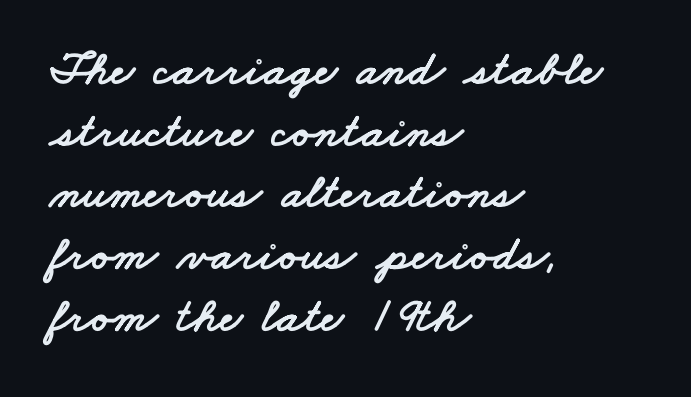
The strip under each line holds only bare page. What kind of face is this? One without serifs — a sans. These lines stack with their left ends in a neat column. Each new line begins a customary step beneath the previous one. The passage shown is typed in a proportional face where columns would drift.
